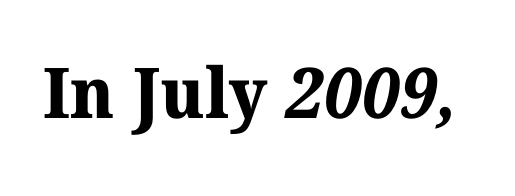
{"serif": "yes", "bold": "yes", "weight": "bold", "width": "normal", "stroke_contrast": "medium", "x_height": "medium", "monospaced": "no", "underline": "no", "letter_spacing": "normal", "letter_spacing_em": 0.0, "glyph_px": 70}
